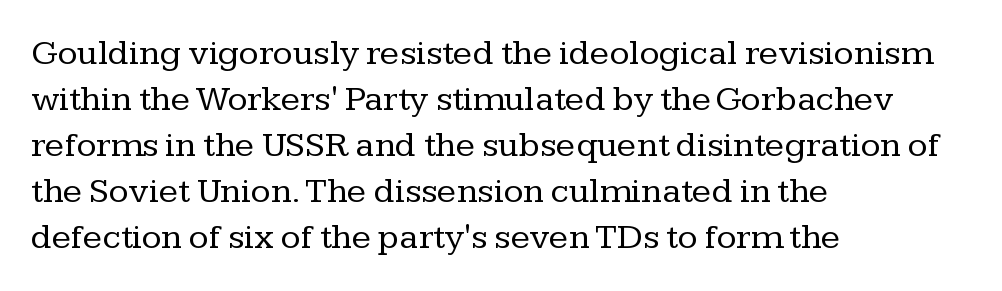
A typesetter would call this proportional, since set widths differ per character. Does the type have serifs? Yes, each stem ends in a small foot. Type without underlining. Quick note: interline space is typical.
